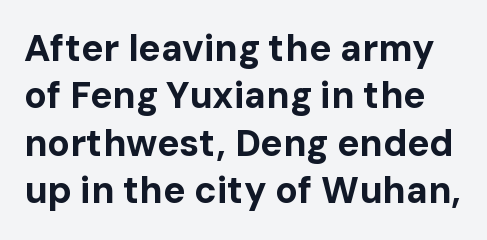
The image shows 37 px bold sans-serif type, upright; set normal line spacing (1.28x), normal letter spacing, not underlined; low stroke contrast and a medium x-height.
